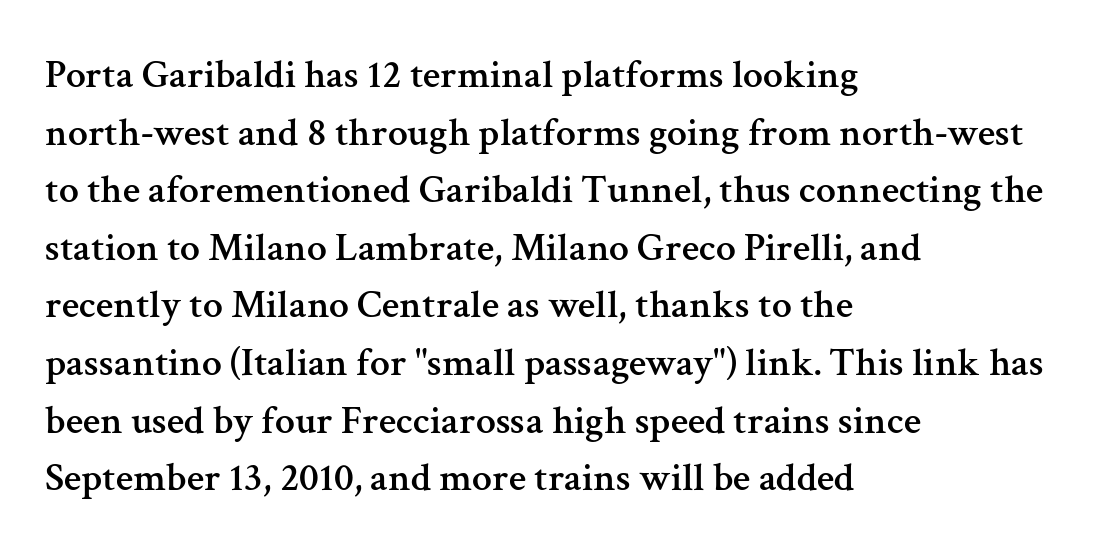
{"serif": "yes", "italic": "no", "width": "normal", "stroke_contrast": "medium", "x_height": "medium", "monospaced": "no", "underline": "no", "align": "left", "line_spacing": "normal", "line_spacing_ratio": 1.44, "letter_spacing": "normal", "letter_spacing_em": 0.0, "glyph_px": 40}
